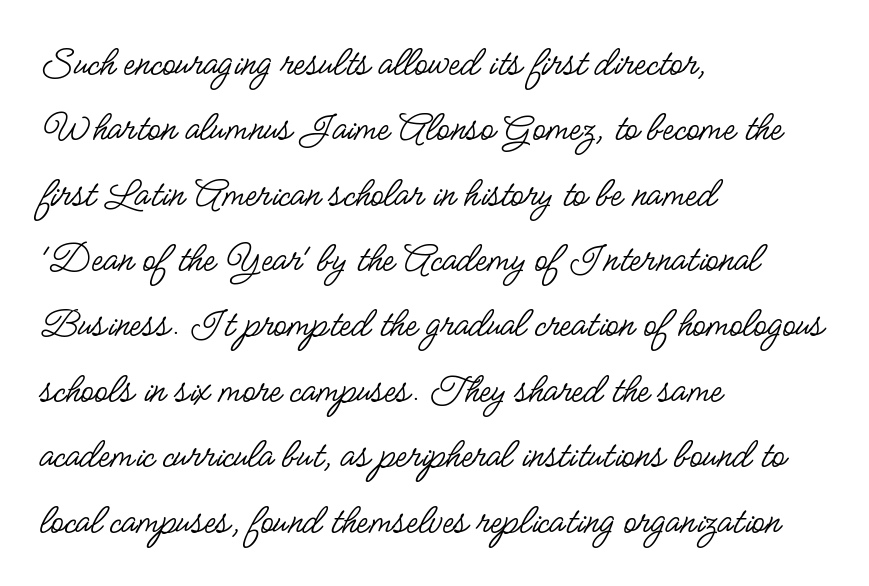
Q: Is the text bold? A: No.
Q: Is the text italic (slanted)? A: Yes.
Q: Is the typeface a serif or a sans-serif typeface? A: Sans-serif.
Q: Is the text underlined? A: No.
Q: How is the paragraph aligned? A: Left-aligned.
Q: Is the spacing between letters normal or unusually wide? A: Normal.
Q: Is the spacing between lines tight, normal or loose? A: Normal.
Q: Width (condensed, normal, or wide)? A: Condensed.
Q: Stroke contrast? A: Low.
Q: x-height? A: Small.
Q: Monospaced? A: No.
